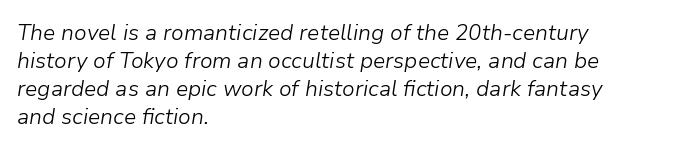
The image shows 22 px text type, italic (leaning right); set left-aligned, normal line spacing (1.28x), normal letter spacing, not underlined.
